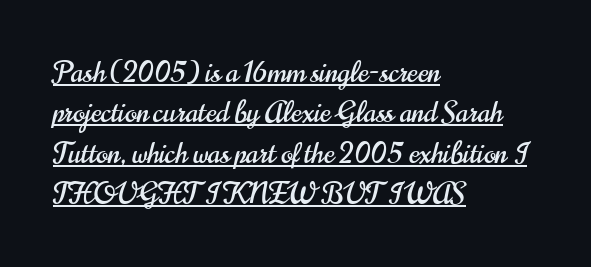
Q: Is the text italic (slanted)? A: Yes.
Q: Is the typeface a serif or a sans-serif typeface? A: Sans-serif.
Q: Is the text underlined? A: Yes.
Q: How is the paragraph aligned? A: Left-aligned.
Q: Is the spacing between letters normal or unusually wide? A: Normal.
Q: Is the spacing between lines tight, normal or loose? A: Normal.
Q: Width (condensed, normal, or wide)? A: Condensed.
Q: Stroke contrast? A: High.
Q: x-height? A: Small.
Q: Monospaced? A: No.
